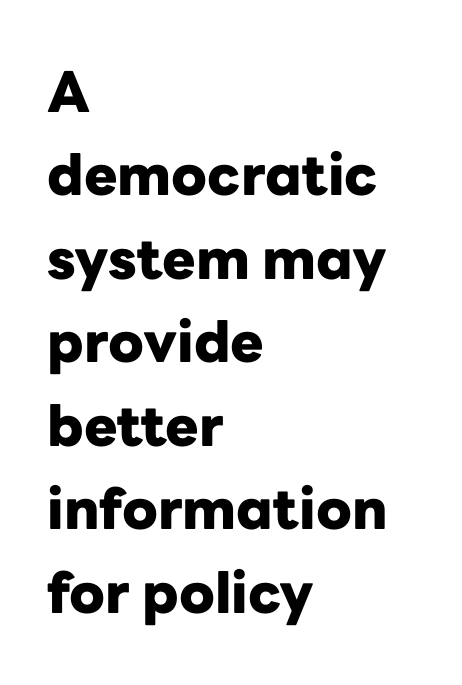
{"serif": "no", "italic": "no", "bold": "yes", "weight": "heavy", "width": "normal", "stroke_contrast": "low", "x_height": "medium", "monospaced": "no", "underline": "no", "align": "left", "line_spacing": "normal", "line_spacing_ratio": 1.49, "letter_spacing": "normal", "letter_spacing_em": 0.0, "glyph_px": 56}
